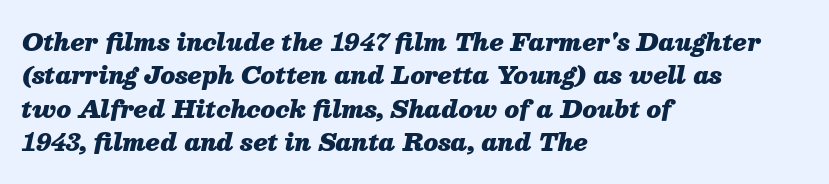
The space beneath each line is pristine and unruled. Rows of type keep a routine distance in the vertical direction. These lines stack with their left ends in a neat column. Compared with typical body copy, the letter spacing here is the same. Typesetter's note: full bold, strokes at maximum text heaviness. The passage shown leans; its letterforms are oblique.
